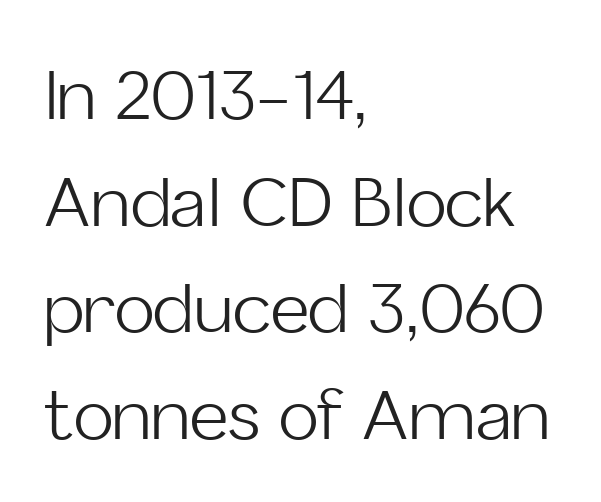
The image shows 67 px light sans-serif type, upright; set left-aligned, normal line spacing (1.59x), normal letter spacing, not underlined; low stroke contrast and a medium x-height.
